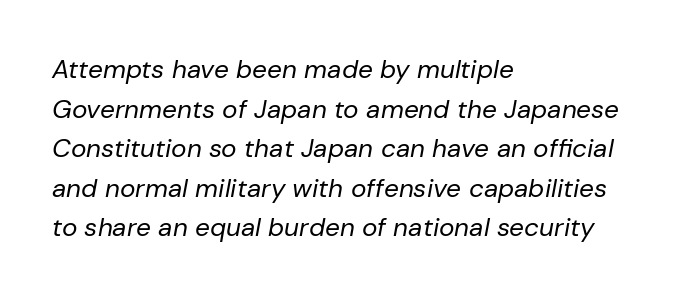
{"italic": "yes", "lean": "right", "slant_degrees": 10, "bold": "no", "underline": "no", "align": "left", "line_spacing": "normal", "line_spacing_ratio": 1.52, "letter_spacing": "normal", "letter_spacing_em": 0.0, "glyph_px": 26}
